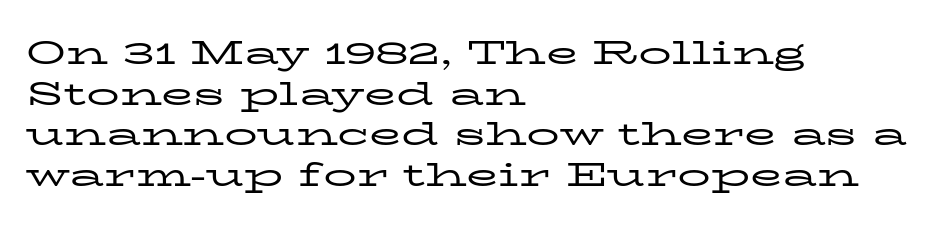
{"serif": "yes", "italic": "no", "bold": "no", "weight": "regular", "width": "wide", "stroke_contrast": "low", "x_height": "medium", "monospaced": "no", "underline": "no", "align": "left", "line_spacing_ratio": 1.23, "letter_spacing": "normal", "letter_spacing_em": 0.0, "glyph_px": 33}
